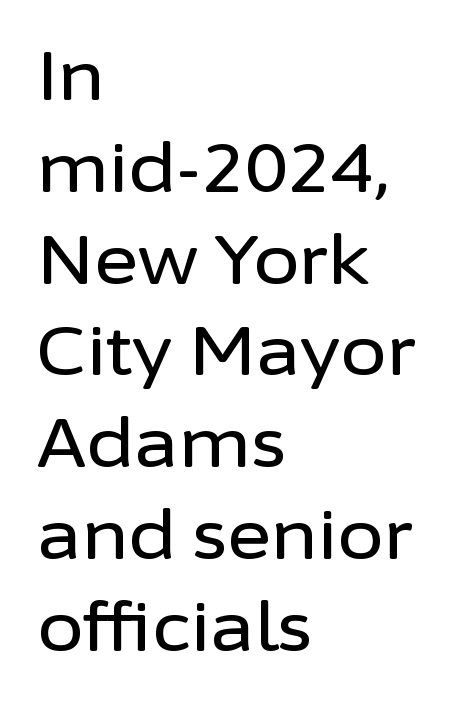
The image shows 67 px sans-serif type, upright; set left-aligned, normal line spacing (1.37x), normal letter spacing, not underlined; low stroke contrast and a medium x-height.
